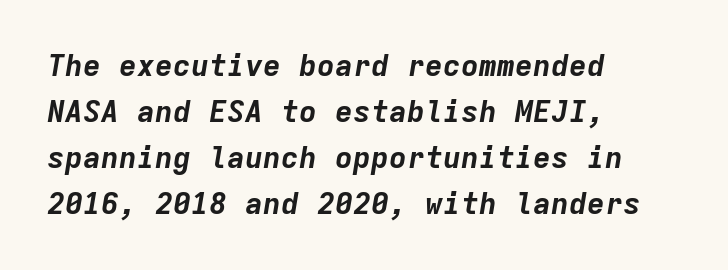
Q: Is the text bold? A: Yes.
Q: Is the text italic (slanted)? A: Yes, it leans right by about 9 degrees.
Q: Is the text underlined? A: No.
Q: How is the paragraph aligned? A: Left-aligned.
Q: Is the spacing between letters normal or unusually wide? A: Normal.
Q: Is the spacing between lines tight, normal or loose? A: Normal.
Q: Width (condensed, normal, or wide)? A: Normal.
Q: Stroke contrast? A: Low.
Q: x-height? A: Medium.
Q: Monospaced? A: Yes.
